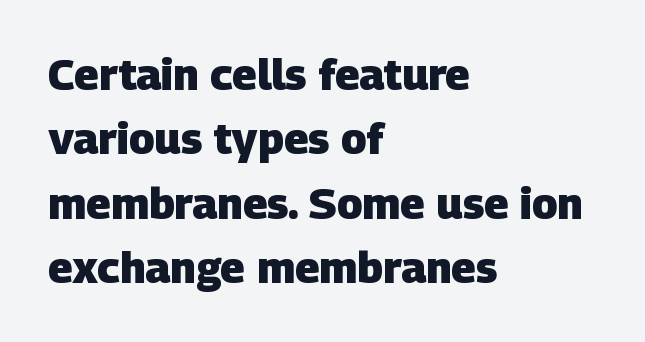
{"serif": "no", "bold": "yes", "weight": "heavy", "width": "normal", "stroke_contrast": "low", "x_height": "large", "monospaced": "no", "underline": "no", "align": "left", "line_spacing": "normal", "line_spacing_ratio": 1.5, "letter_spacing": "normal", "letter_spacing_em": 0.0, "glyph_px": 43}
